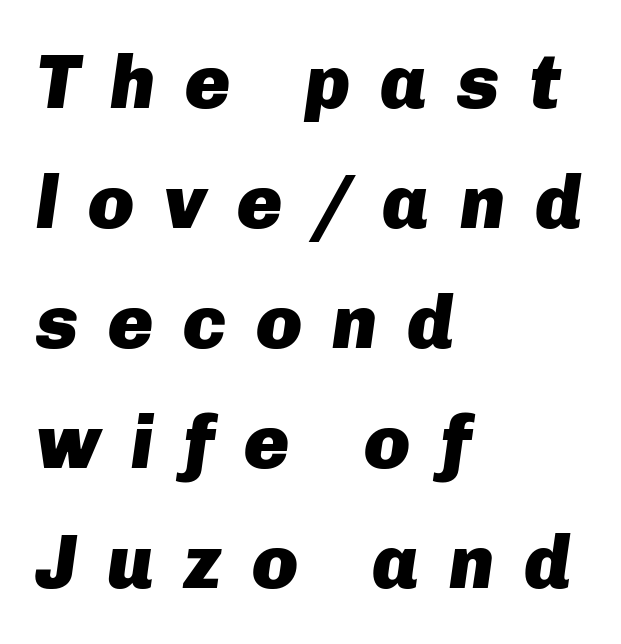
The lettering tilts uniformly, giving the passage an italic look. Typographic density is high because the face is bold. What stands out about the letter spacing? Its width — letters are far apart. These lines stack with their left ends in a neat column.
